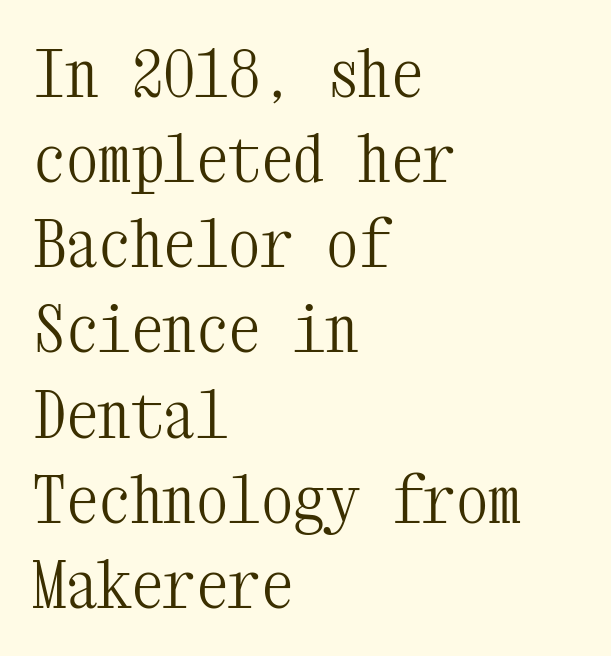
The image shows 65 px light, condensed serif type, upright, monospaced; set left-aligned, normal line spacing (1.31x), normal letter spacing, not underlined; medium stroke contrast and a medium x-height.
